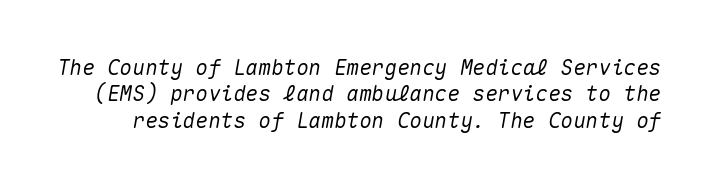
Q: Is the text italic (slanted)? A: Yes, it leans right by about 10 degrees.
Q: Is the text underlined? A: No.
Q: Is the spacing between letters normal or unusually wide? A: Normal.
Q: Is the spacing between lines tight, normal or loose? A: Normal.
